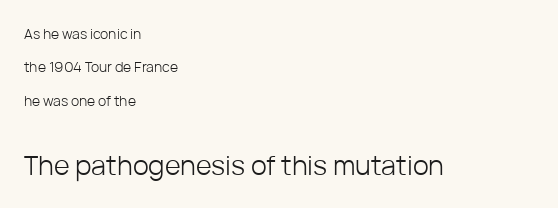
{"italic": "no", "bold": "no", "underline": "no", "align": "left", "line_spacing": "loose", "line_spacing_ratio": 2.39, "letter_spacing": "normal", "letter_spacing_em": 0.0, "larger_block": "second", "size_ratio": 1.93, "glyph_px": 27}
